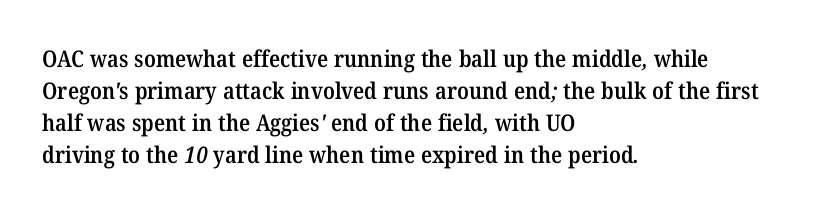
The letters are semibold — heavier than regular but short of a full bold. Bare-footed words on every line. A normal amount of white space separates one row of letters from the next. The paragraph shown leans on its left margin. There is no visible air inserted between adjacent glyphs.
